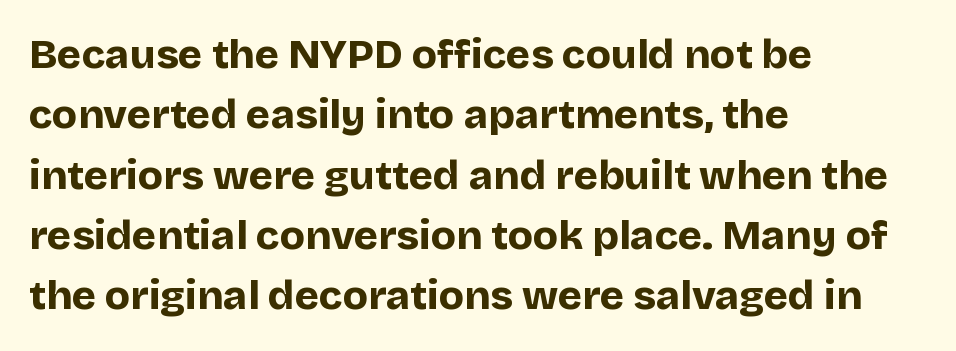
The image shows 41 px bold sans-serif type, upright; set left-aligned, normal line spacing (1.47x), normal letter spacing, not underlined; low stroke contrast and a large x-height.
